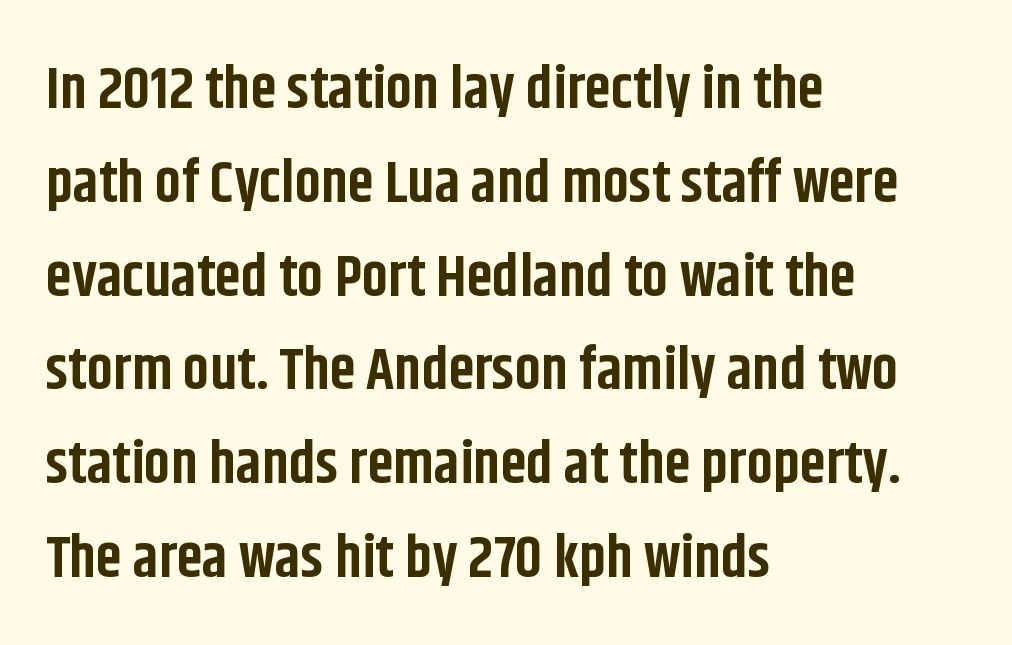
The image shows 59 px bold, condensed sans-serif type, upright; set left-aligned, normal line spacing (1.59x), normal letter spacing, not underlined; low stroke contrast and a large x-height.
